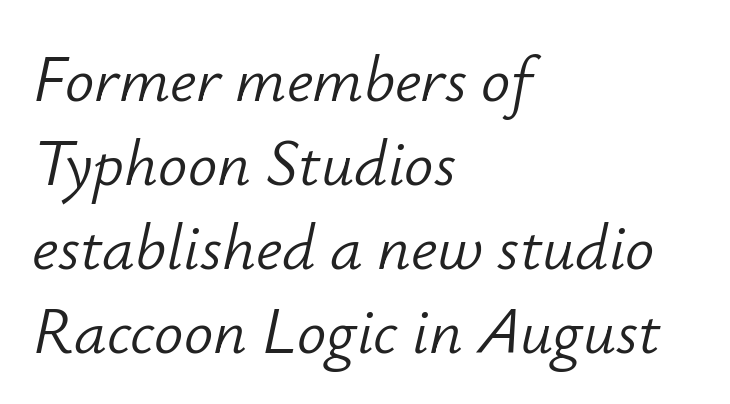
Q: Is the text bold? A: No.
Q: Is the text italic (slanted)? A: Yes, it leans right by about 12 degrees.
Q: Is the text underlined? A: No.
Q: How is the paragraph aligned? A: Left-aligned.
Q: Is the spacing between letters normal or unusually wide? A: Normal.
Q: Is the spacing between lines tight, normal or loose? A: Normal.
Q: Width (condensed, normal, or wide)? A: Normal.
Q: Stroke contrast? A: Low.
Q: x-height? A: Small.
Q: Monospaced? A: No.
